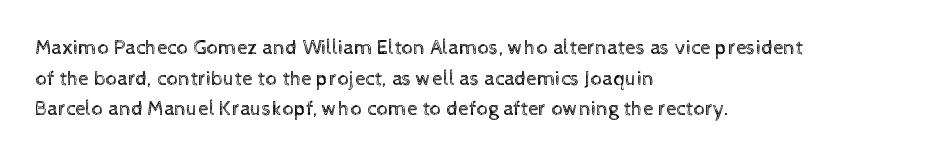
The image shows 21 px text type, upright; set left-aligned, normal line spacing (1.46x), normal letter spacing, not underlined.
